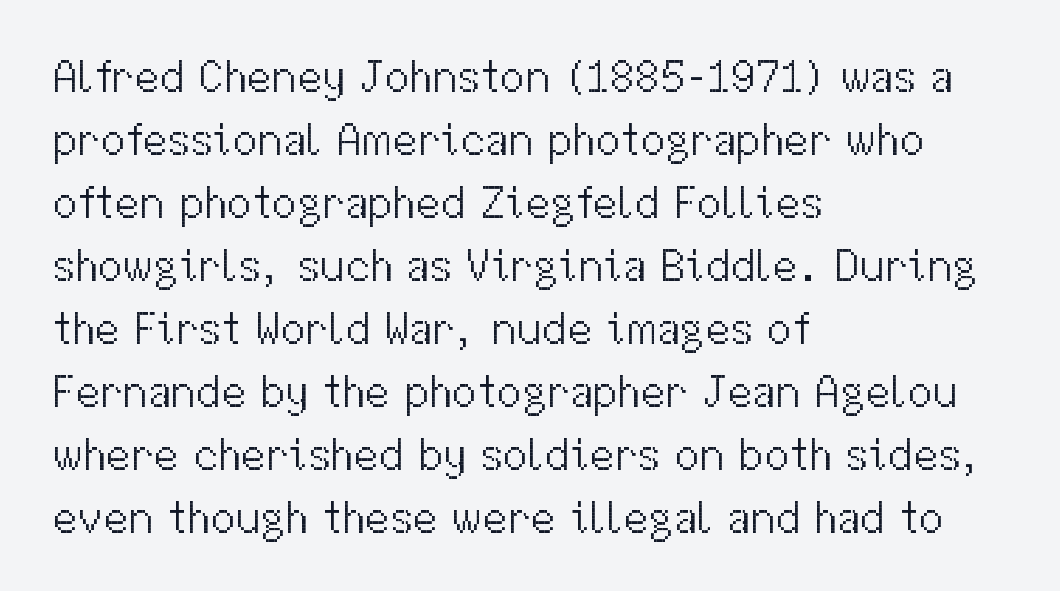
{"serif": "no", "italic": "no", "bold": "no", "weight": "light", "width": "normal", "stroke_contrast": "medium", "x_height": "medium", "monospaced": "no", "underline": "no", "align": "left", "line_spacing": "normal", "line_spacing_ratio": 1.4, "letter_spacing": "normal", "letter_spacing_em": 0.0, "glyph_px": 45}
